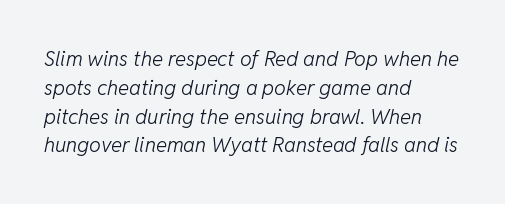
{"italic": "yes", "lean": "right", "slant_degrees": 11, "bold": "no", "underline": "no", "align": "left", "line_spacing": "normal", "line_spacing_ratio": 1.37, "letter_spacing": "normal", "letter_spacing_em": 0.0, "glyph_px": 21}
